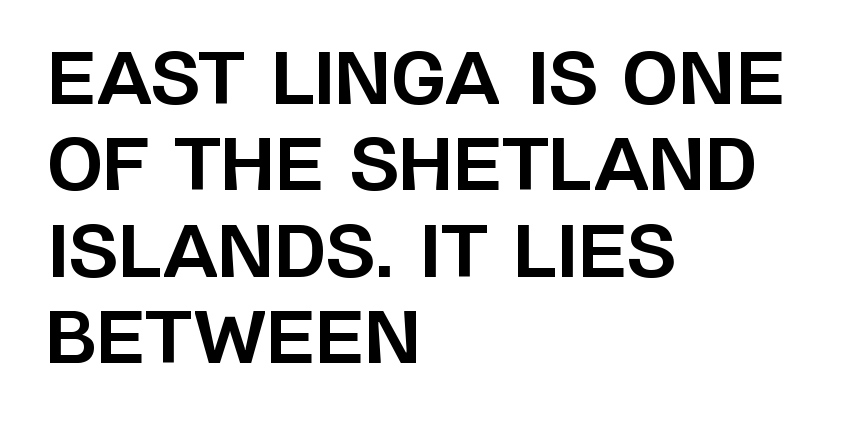
The image shows 72 px bold sans-serif type, upright; set left-aligned, line spacing 1.2x, normal letter spacing, not underlined; low stroke contrast and a large x-height.
